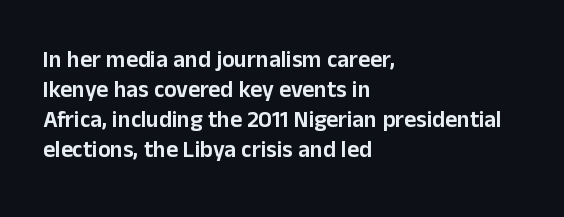
The ragged edge is on the right, which tells us the setting is flush left. What's the leading like? Ordinary, nothing unusual. Posture: straight, roman, zero tilt. The face used here is rendered with its standard letterfit. Letters rest on an invisible, unmarked baseline.
